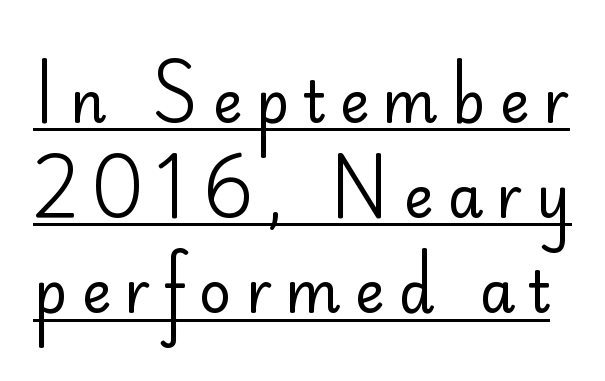
The image shows 57 px regular-weight sans-serif type, upright; set normal line spacing (1.67x), unusually wide letter spacing (+0.24 em), underlined; low stroke contrast and a small x-height.
